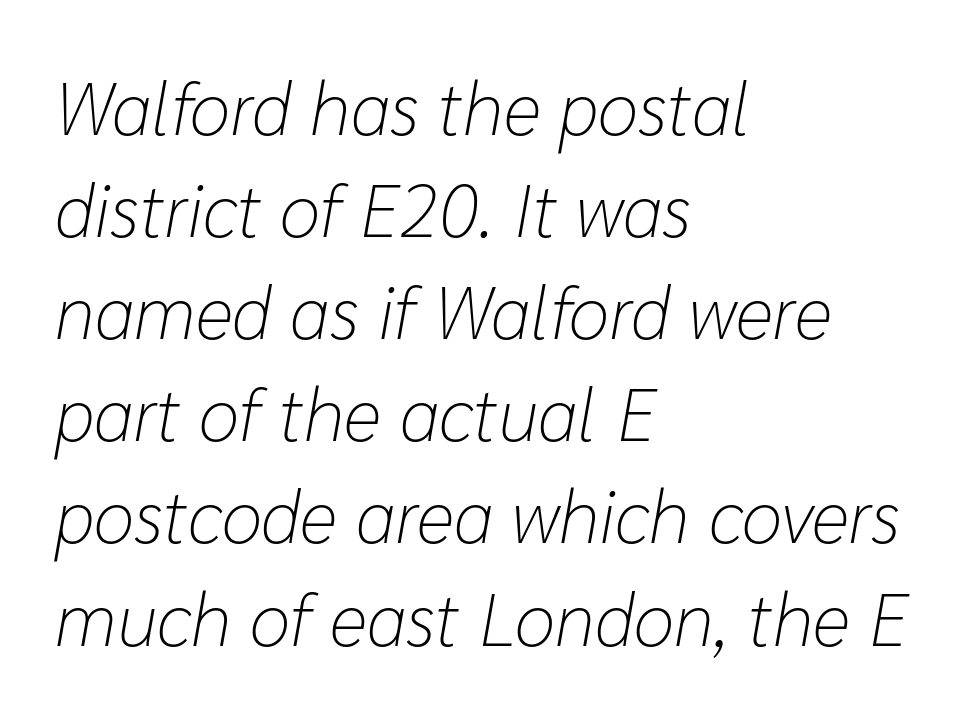
{"italic": "yes", "lean": "right", "slant_degrees": 10, "bold": "no", "weight": "light", "width": "normal", "stroke_contrast": "low", "x_height": "medium", "monospaced": "no", "underline": "no", "align": "left", "line_spacing": "normal", "line_spacing_ratio": 1.38, "letter_spacing": "normal", "letter_spacing_em": 0.0, "glyph_px": 74}
